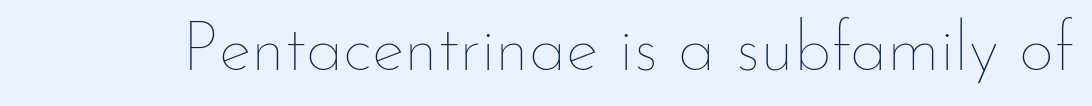
Q: Is the text bold? A: No.
Q: Is the text italic (slanted)? A: No, it is upright.
Q: Is the text underlined? A: No.
Q: Is the spacing between letters normal or unusually wide? A: Normal.
Q: Width (condensed, normal, or wide)? A: Normal.
Q: Stroke contrast? A: Low.
Q: x-height? A: Small.
Q: Monospaced? A: No.
